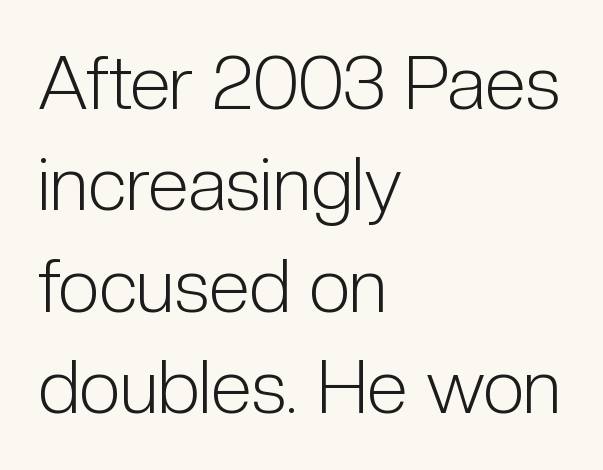
{"serif": "no", "italic": "no", "bold": "no", "weight": "light", "width": "condensed", "stroke_contrast": "low", "x_height": "medium", "monospaced": "no", "underline": "no", "align": "left", "line_spacing": "normal", "line_spacing_ratio": 1.37, "letter_spacing": "normal", "letter_spacing_em": 0.0, "glyph_px": 74}
